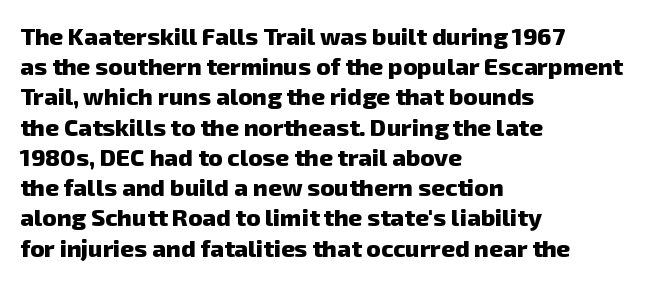
A dark, heavy texture on the line: the type is bold. Compared with typical paragraphs, the rows here are spaced about the same. Visually the block forms a straight wall on the left and a jagged coastline on the right. Descenders hang freely into open space. These lines keep a tight, regular rhythm from letter to letter.
